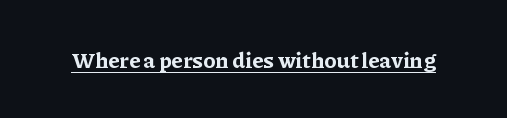
{"italic": "no", "bold": "yes", "underline": "yes", "letter_spacing": "normal", "letter_spacing_em": 0.0, "glyph_px": 22}
